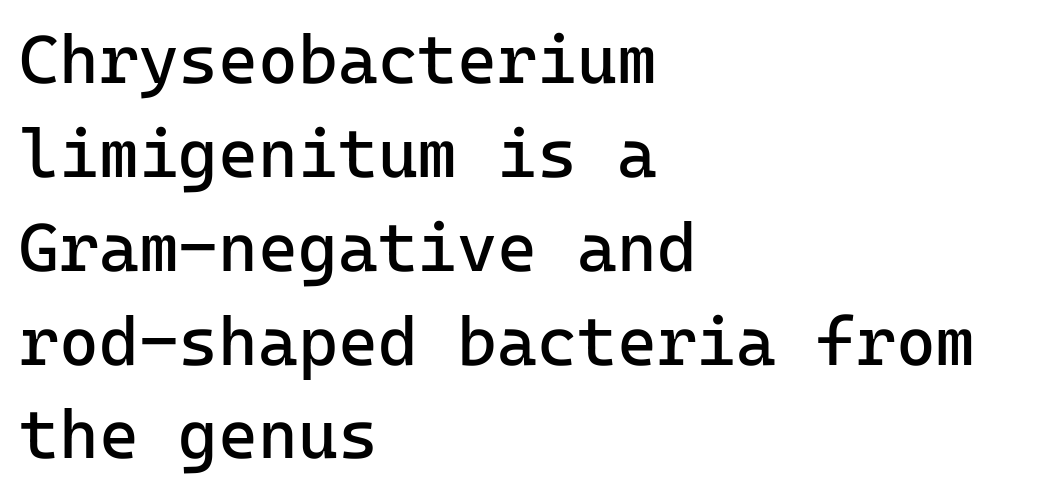
The lettering stays uniformly vertical, giving the passage a roman look. This sample keeps an unexceptional amount of space between lines. Each letter, wide or thin by design, is forced into the same width here. Examine the stroke ends and you'll find no serifs. The passage shown has conventional tracking throughout.
